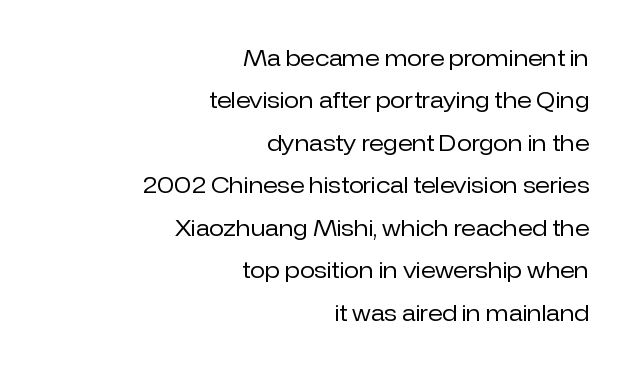
The image shows 22 px text type, upright; set right-aligned, loose line spacing (1.93x), normal letter spacing, not underlined.
